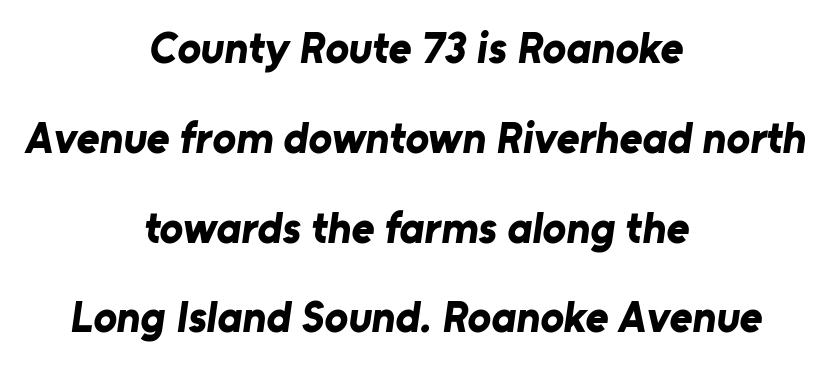
{"serif": "no", "bold": "yes", "weight": "bold", "width": "normal", "stroke_contrast": "low", "x_height": "medium", "monospaced": "no", "underline": "no", "align": "center", "line_spacing": "loose", "line_spacing_ratio": 2.04, "letter_spacing": "normal", "letter_spacing_em": 0.0, "glyph_px": 44}
